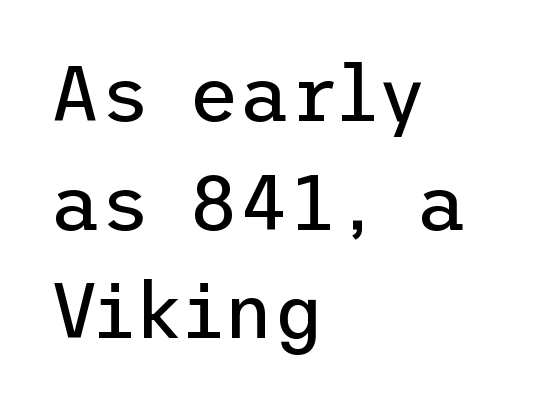
The image shows 77 px regular-weight sans-serif type, upright; set left-aligned, normal line spacing (1.41x), normal letter spacing, not underlined; low stroke contrast and a medium x-height.
